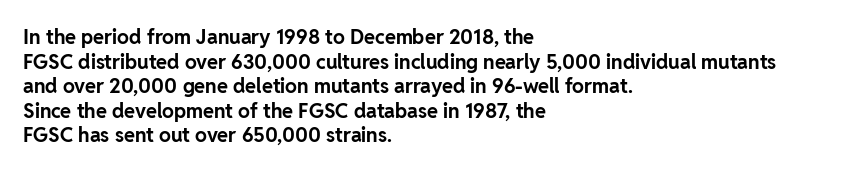
Q: Is the text bold? A: Yes.
Q: Is the text italic (slanted)? A: No, it is upright.
Q: Is the text underlined? A: No.
Q: How is the paragraph aligned? A: Left-aligned.
Q: Is the spacing between letters normal or unusually wide? A: Normal.
